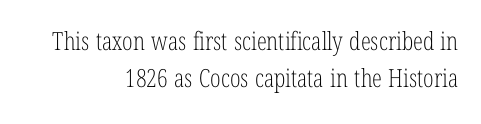
Q: Is the text bold? A: No.
Q: Is the text italic (slanted)? A: No, it is upright.
Q: Is the text underlined? A: No.
Q: How is the paragraph aligned? A: Right-aligned.
Q: Is the spacing between letters normal or unusually wide? A: Normal.
Q: Is the spacing between lines tight, normal or loose? A: Normal.
